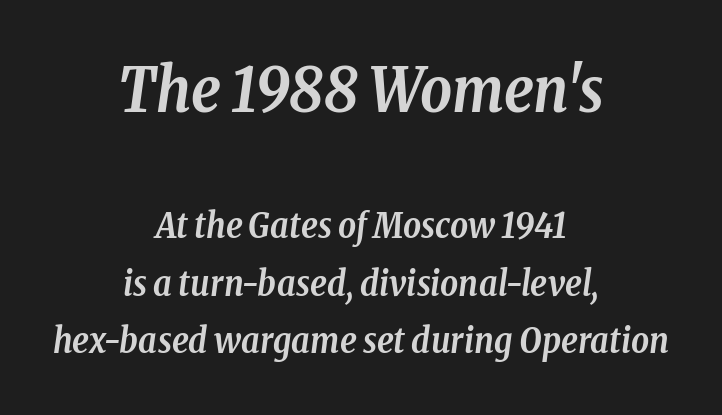
Look at the glyph heights: the upper group is clearly the bigger setting. Students, note that the glyphs here touch the page at normal intervals. The vertical gap from one line to the next is medium. Beneath every word, the page is bare.
